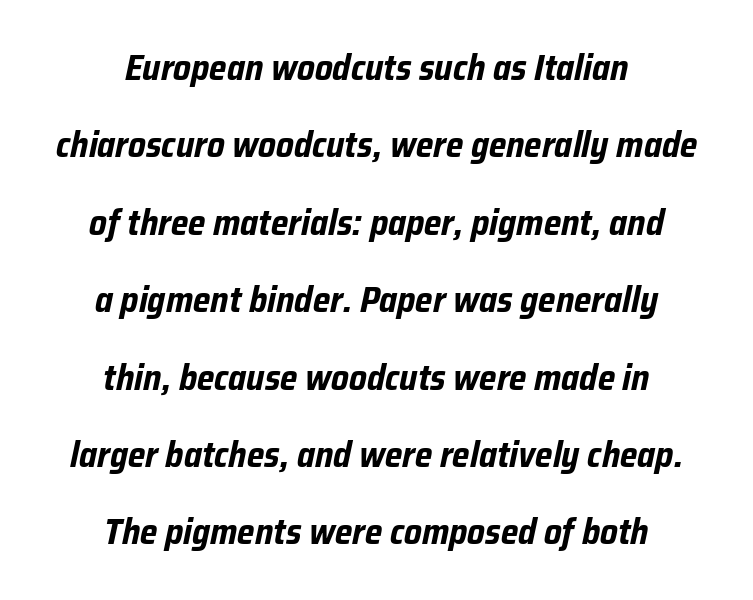
The image shows 36 px bold, condensed type, italic (leaning right); set centered, loose line spacing (2.15x), normal letter spacing, not underlined; low stroke contrast and a medium x-height.
